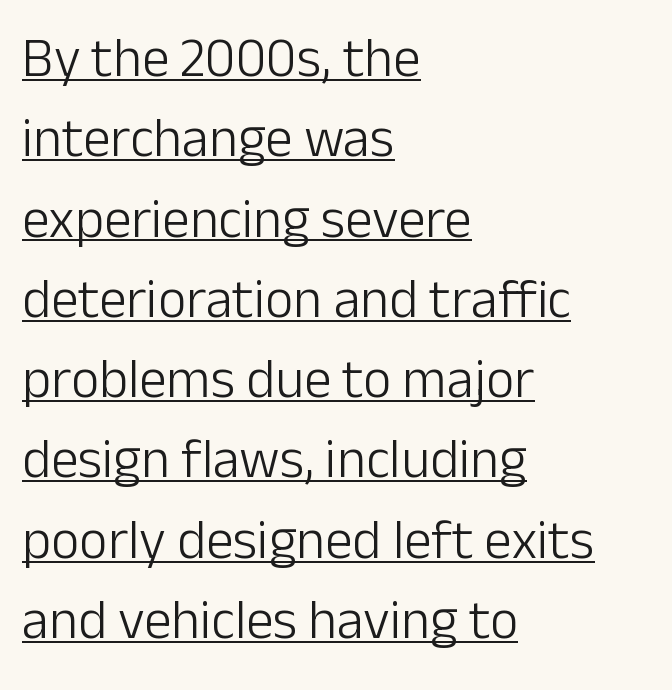
{"serif": "no", "italic": "no", "bold": "no", "weight": "light", "width": "normal", "stroke_contrast": "low", "x_height": "medium", "monospaced": "no", "underline": "yes", "align": "left", "line_spacing": "normal", "line_spacing_ratio": 1.46, "letter_spacing": "normal", "letter_spacing_em": 0.0, "glyph_px": 55}
